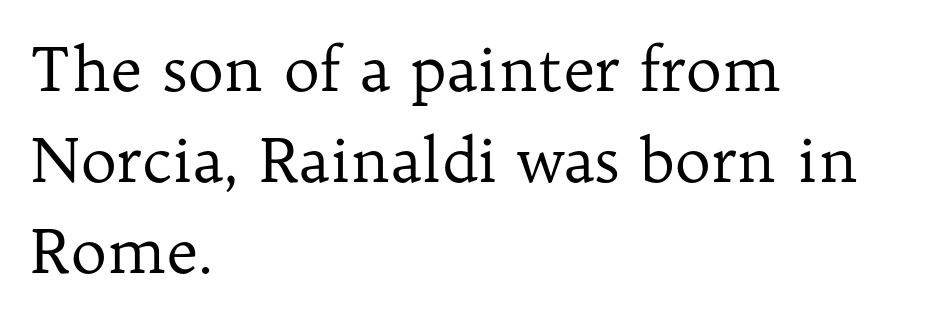
Q: Is the text bold? A: No.
Q: Is the text italic (slanted)? A: No, it is upright.
Q: Is the typeface a serif or a sans-serif typeface? A: Serif.
Q: Is the text underlined? A: No.
Q: How is the paragraph aligned? A: Left-aligned.
Q: Is the spacing between letters normal or unusually wide? A: Normal.
Q: Is the spacing between lines tight, normal or loose? A: Normal.
Q: Width (condensed, normal, or wide)? A: Normal.
Q: Stroke contrast? A: Low.
Q: x-height? A: Medium.
Q: Monospaced? A: No.
